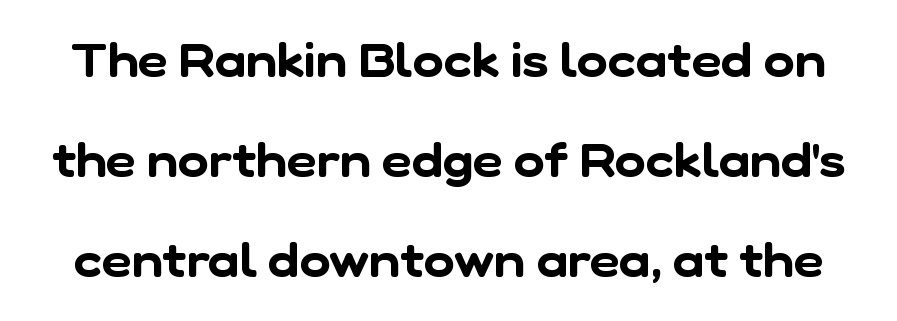
Q: Is the typeface a serif or a sans-serif typeface? A: Sans-serif.
Q: Is the text underlined? A: No.
Q: Is the spacing between letters normal or unusually wide? A: Normal.
Q: Is the spacing between lines tight, normal or loose? A: Loose.
Q: Width (condensed, normal, or wide)? A: Normal.
Q: Stroke contrast? A: Low.
Q: x-height? A: Medium.
Q: Monospaced? A: No.
